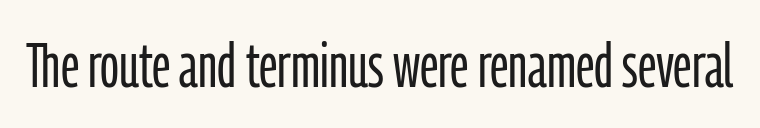
Characters remain perfectly vertical along every line. Caption: face not bold, strokes unweighted. Descender tails drop into unmarked territory. Students, note that the glyphs here touch the page at normal intervals. Each letter keeps its own natural width here, so spacing adapts to shape. Typographically, this falls in the sans-serif category.
